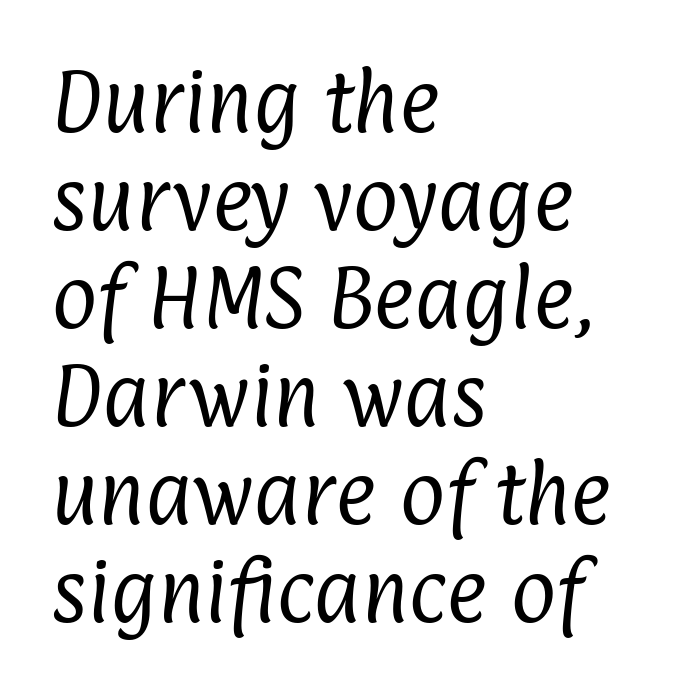
{"serif": "no", "bold": "no", "weight": "regular", "width": "condensed", "stroke_contrast": "low", "x_height": "medium", "monospaced": "no", "underline": "no", "align": "left", "line_spacing": "normal", "line_spacing_ratio": 1.4, "letter_spacing": "normal", "letter_spacing_em": 0.0, "glyph_px": 70}
